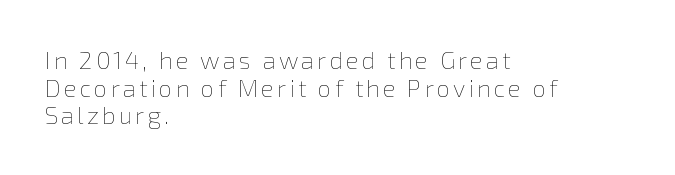
{"italic": "no", "bold": "no", "underline": "no", "align": "left", "line_spacing": "tight", "line_spacing_ratio": 1.15, "glyph_px": 24}
